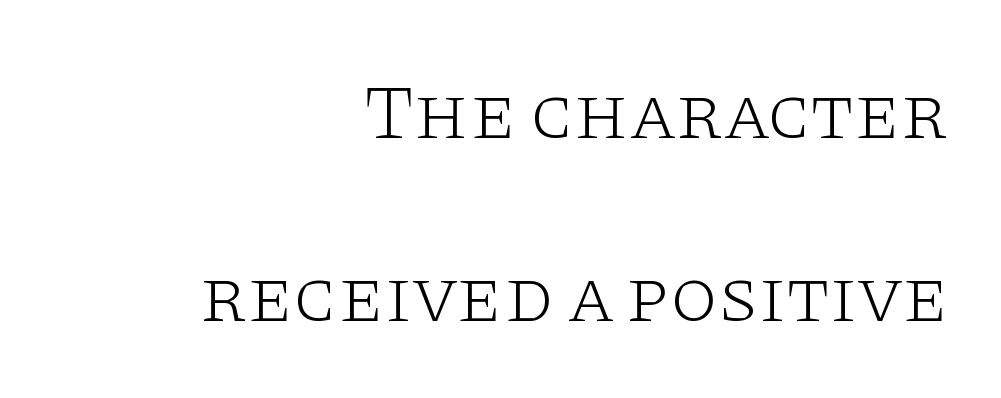
The image shows 77 px light, wide serif type, upright; set right-aligned, loose line spacing (2.38x), normal letter spacing, not underlined; low stroke contrast and a large x-height.
